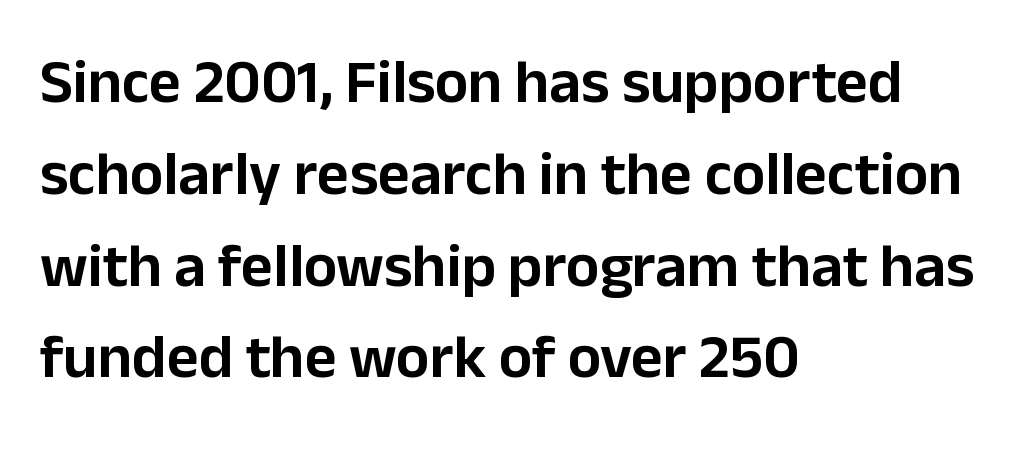
Q: Is the text italic (slanted)? A: No, it is upright.
Q: Is the typeface a serif or a sans-serif typeface? A: Sans-serif.
Q: Is the text underlined? A: No.
Q: How is the paragraph aligned? A: Left-aligned.
Q: Is the spacing between letters normal or unusually wide? A: Normal.
Q: Is the spacing between lines tight, normal or loose? A: Normal.
Q: Width (condensed, normal, or wide)? A: Normal.
Q: Stroke contrast? A: Low.
Q: x-height? A: Medium.
Q: Monospaced? A: No.
